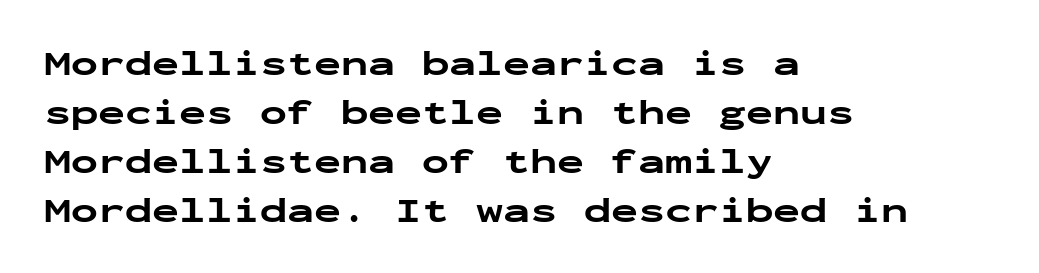
The image shows 36 px bold, wide sans-serif type, upright, monospaced; set left-aligned, normal line spacing (1.36x), normal letter spacing, not underlined; low stroke contrast and a medium x-height.
